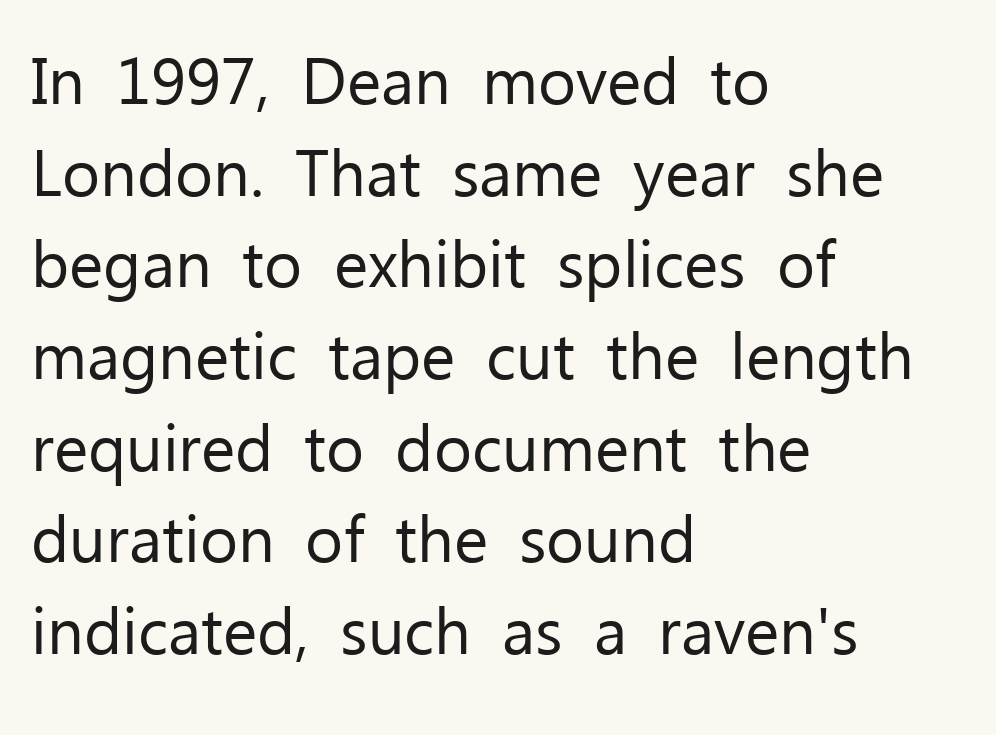
Q: Is the text bold? A: No.
Q: Is the text italic (slanted)? A: No, it is upright.
Q: Is the typeface a serif or a sans-serif typeface? A: Sans-serif.
Q: Is the text underlined? A: No.
Q: How is the paragraph aligned? A: Left-aligned.
Q: Is the spacing between letters normal or unusually wide? A: Normal.
Q: Is the spacing between lines tight, normal or loose? A: Normal.
Q: Width (condensed, normal, or wide)? A: Normal.
Q: Stroke contrast? A: Low.
Q: x-height? A: Medium.
Q: Monospaced? A: No.
